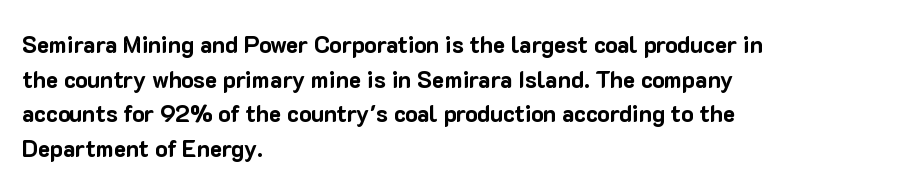
The image shows 23 px bold type, upright; set left-aligned, normal line spacing (1.51x), normal letter spacing, not underlined.
